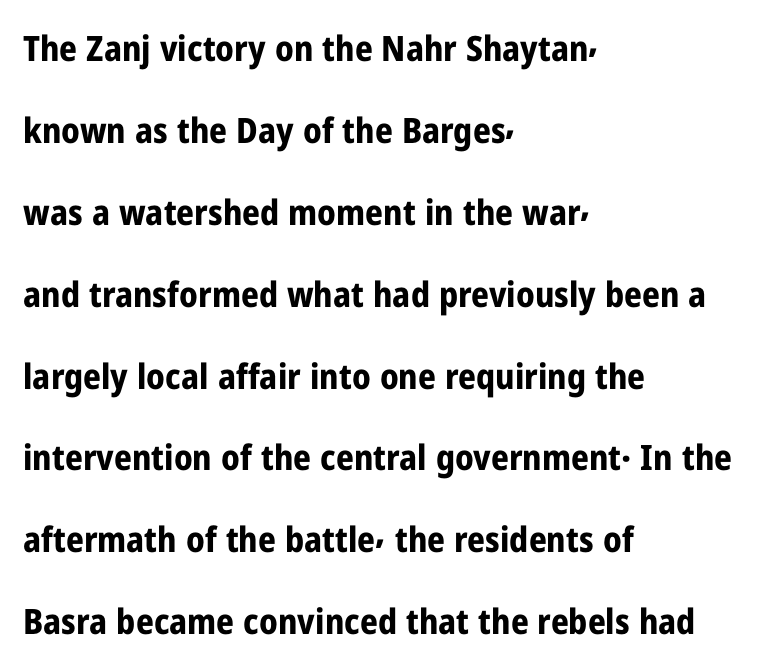
{"serif": "no", "italic": "no", "bold": "yes", "weight": "bold", "width": "condensed", "stroke_contrast": "low", "x_height": "medium", "monospaced": "no", "underline": "no", "align": "left", "line_spacing": "loose", "line_spacing_ratio": 2.34, "letter_spacing": "normal", "letter_spacing_em": 0.0, "glyph_px": 35}
